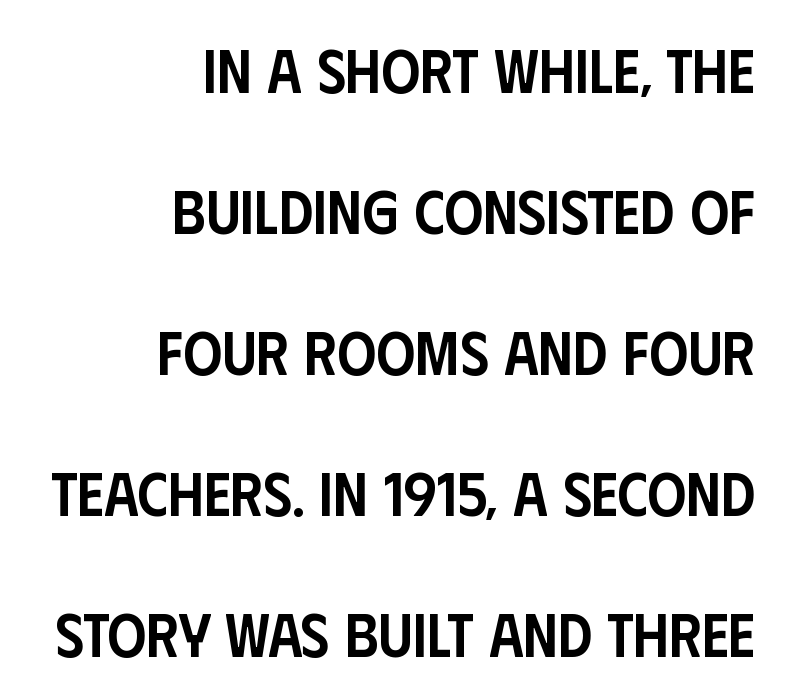
The image shows 61 px semibold, condensed sans-serif type, upright; set right-aligned, loose line spacing (2.31x), normal letter spacing, not underlined; low stroke contrast and a large x-height.
